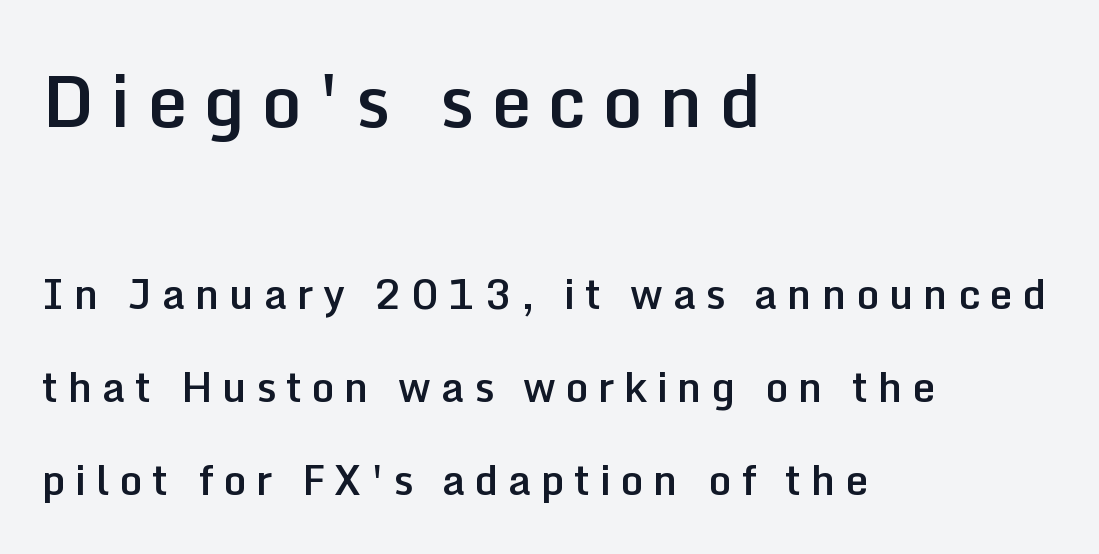
Q: Is the text bold? A: Semi-bold.
Q: Is the text italic (slanted)? A: No, it is upright.
Q: Is the typeface a serif or a sans-serif typeface? A: Sans-serif.
Q: Is the text underlined? A: No.
Q: How is the paragraph aligned? A: Left-aligned.
Q: Is the spacing between letters normal or unusually wide? A: Unusually wide.
Q: Is the spacing between lines tight, normal or loose? A: Loose.
Q: Which block of text is set in a larger size, the first (top) or the second (bottom)? A: The first (top) one.
Q: Width (condensed, normal, or wide)? A: Normal.
Q: Stroke contrast? A: Low.
Q: x-height? A: Medium.
Q: Monospaced? A: No.
